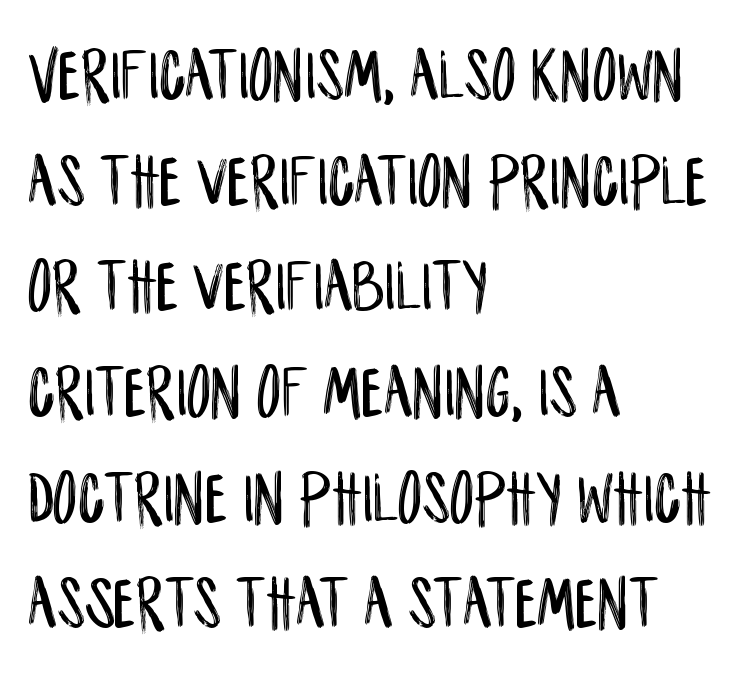
Q: Is the text italic (slanted)? A: No, it is upright.
Q: Is the typeface a serif or a sans-serif typeface? A: Sans-serif.
Q: Is the text underlined? A: No.
Q: How is the paragraph aligned? A: Left-aligned.
Q: Is the spacing between letters normal or unusually wide? A: Normal.
Q: Is the spacing between lines tight, normal or loose? A: Normal.
Q: Width (condensed, normal, or wide)? A: Condensed.
Q: Stroke contrast? A: Low.
Q: x-height? A: Large.
Q: Monospaced? A: No.
